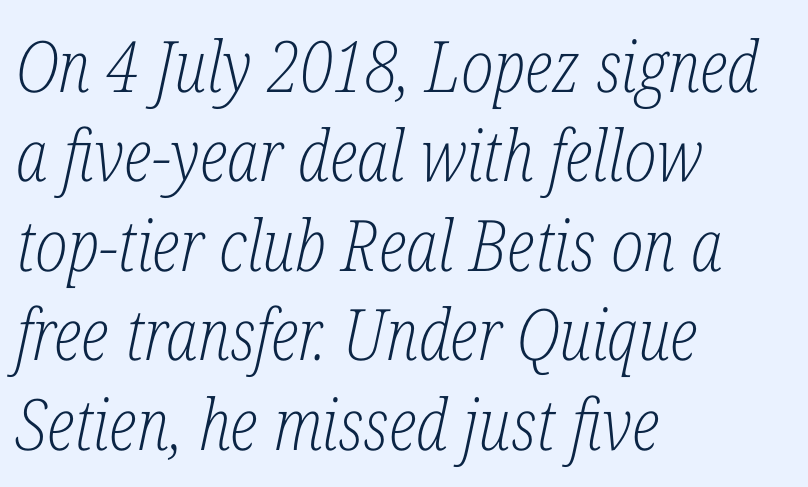
Q: Is the text bold? A: No.
Q: Is the text italic (slanted)? A: Yes, it leans right by about 12 degrees.
Q: Is the typeface a serif or a sans-serif typeface? A: Serif.
Q: Is the text underlined? A: No.
Q: How is the paragraph aligned? A: Left-aligned.
Q: Is the spacing between letters normal or unusually wide? A: Normal.
Q: Is the spacing between lines tight, normal or loose? A: Normal.
Q: Width (condensed, normal, or wide)? A: Condensed.
Q: Stroke contrast? A: Low.
Q: x-height? A: Medium.
Q: Monospaced? A: No.
